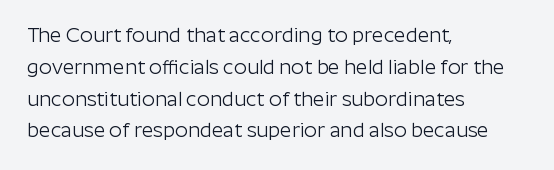
{"italic": "no", "bold": "no", "underline": "no", "align": "left", "line_spacing": "normal", "line_spacing_ratio": 1.59, "letter_spacing": "normal", "letter_spacing_em": 0.0, "glyph_px": 20}
